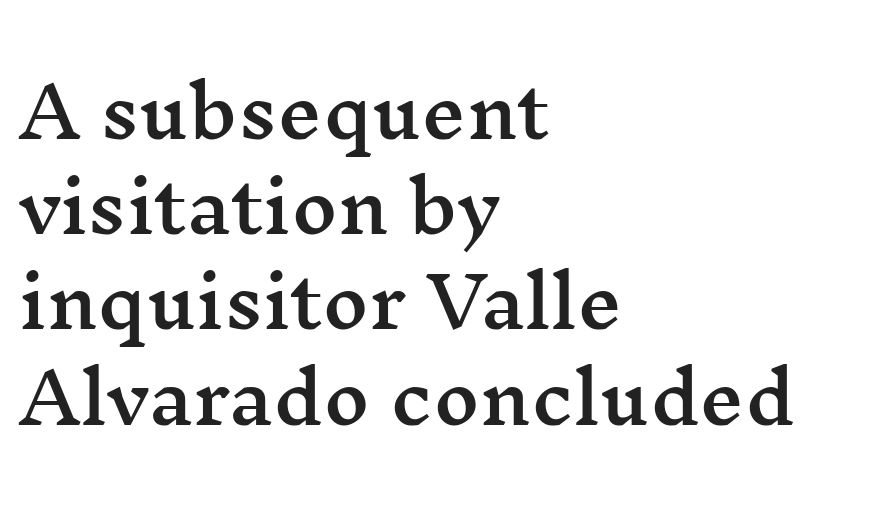
Q: Is the text italic (slanted)? A: No, it is upright.
Q: Is the typeface a serif or a sans-serif typeface? A: Serif.
Q: Is the text underlined? A: No.
Q: How is the paragraph aligned? A: Left-aligned.
Q: Is the spacing between letters normal or unusually wide? A: Normal.
Q: Is the spacing between lines tight, normal or loose? A: Normal.
Q: Width (condensed, normal, or wide)? A: Wide.
Q: Stroke contrast? A: Medium.
Q: x-height? A: Medium.
Q: Monospaced? A: No.
